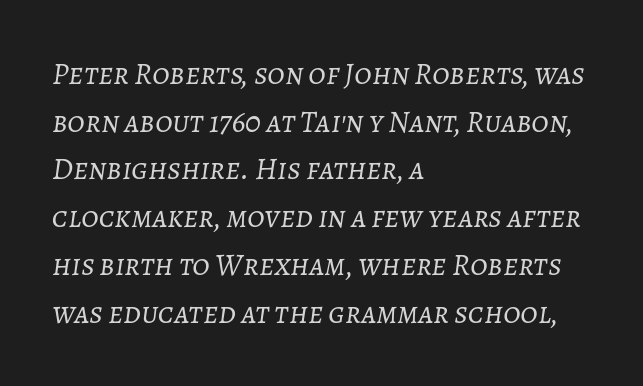
{"italic": "yes", "lean": "right", "slant_degrees": 7, "bold": "no", "weight": "light", "width": "normal", "stroke_contrast": "low", "x_height": "medium", "monospaced": "no", "underline": "no", "align": "left", "line_spacing": "normal", "line_spacing_ratio": 1.54, "letter_spacing": "normal", "letter_spacing_em": 0.0, "glyph_px": 31}
